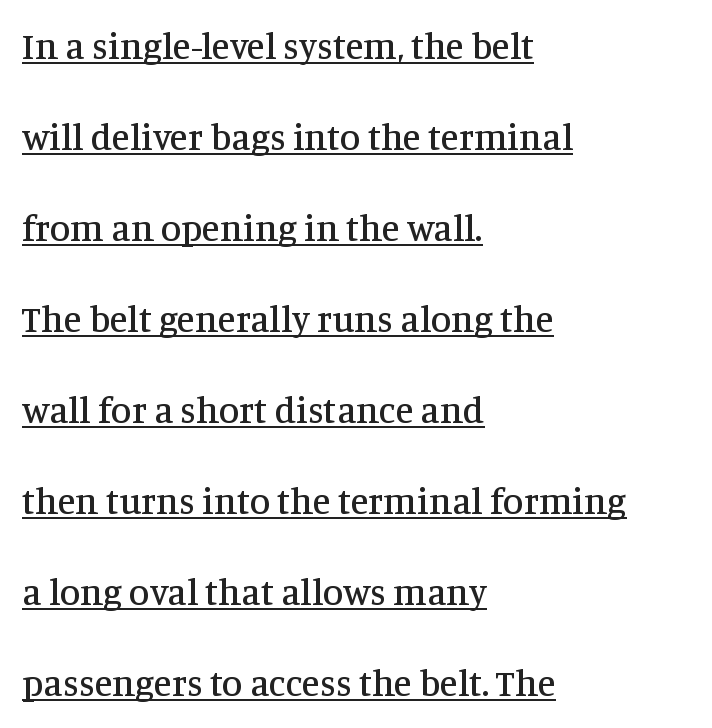
The lines are spread far apart with generous leading. One-word summary of the alignment: left. What stands out about the letter spacing? Nothing — it is the standard amount. What kind of face is this? One with serifs. Here the designer chose a conventional face with non-uniform glyph widths.
